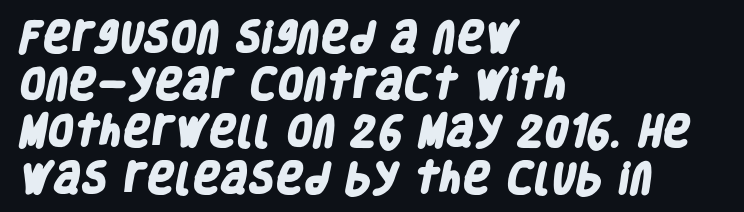
These lines keep a tight, regular rhythm from letter to letter. Students, this is bold: see how much ink each stroke carries. Stroke terminals: plain, sans-serif. Does the copy run flush right? No — it runs flush left.
